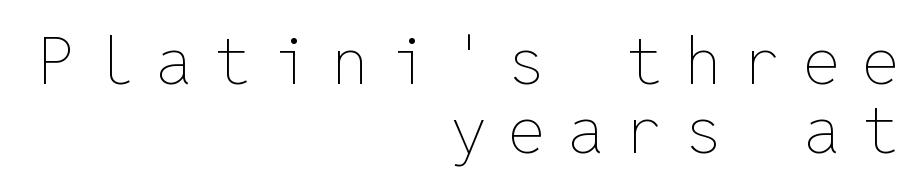
The image shows 66 px thin type, upright, monospaced; set right-aligned, tight line spacing (1.04x), unusually wide letter spacing (+0.33 em), not underlined; low stroke contrast and a medium x-height.
